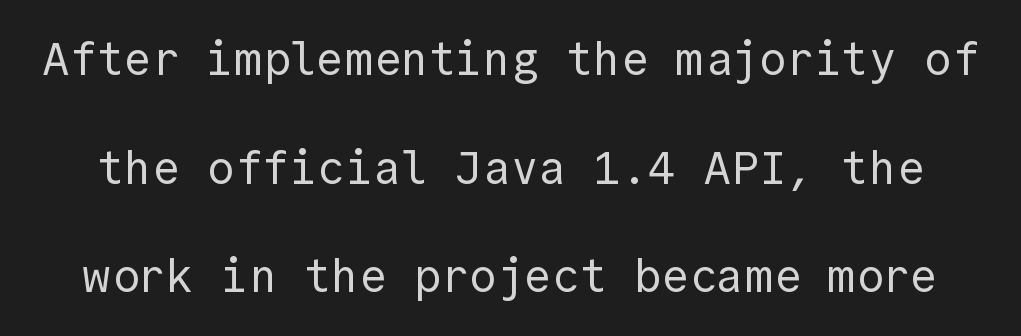
Q: Is the text bold? A: No.
Q: Is the text italic (slanted)? A: No, it is upright.
Q: Is the typeface a serif or a sans-serif typeface? A: Sans-serif.
Q: Is the text underlined? A: No.
Q: Is the spacing between letters normal or unusually wide? A: Normal.
Q: Is the spacing between lines tight, normal or loose? A: Loose.
Q: Width (condensed, normal, or wide)? A: Normal.
Q: x-height? A: Medium.
Q: Monospaced? A: Yes.
